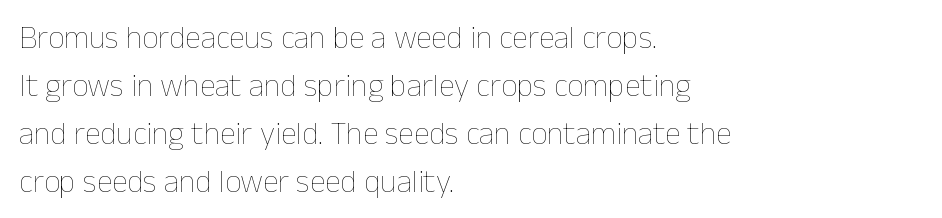
The image shows 32 px thin type, upright; set left-aligned, normal line spacing (1.5x), normal letter spacing, not underlined; low stroke contrast and a medium x-height.
